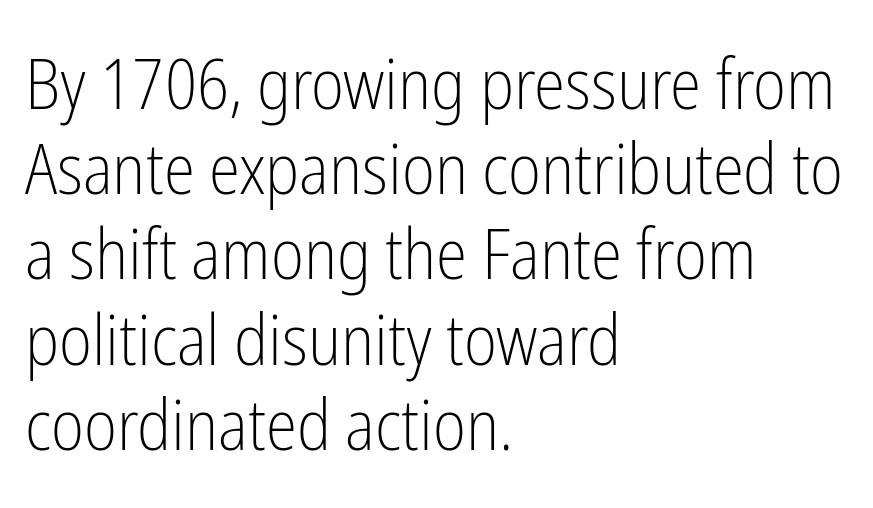
Vertical strokes here are truly vertical. Compared with typical body copy, the letter spacing here is the same. To sum up the face: it is a sans, with no serifs. Every row of glyphs begins at an identical x-position on the left.
